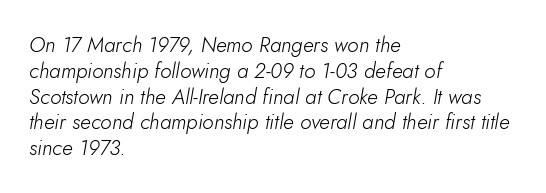
{"italic": "yes", "lean": "right", "slant_degrees": 5, "bold": "no", "underline": "no", "align": "left", "line_spacing_ratio": 1.23, "letter_spacing": "normal", "letter_spacing_em": 0.0, "glyph_px": 21}
